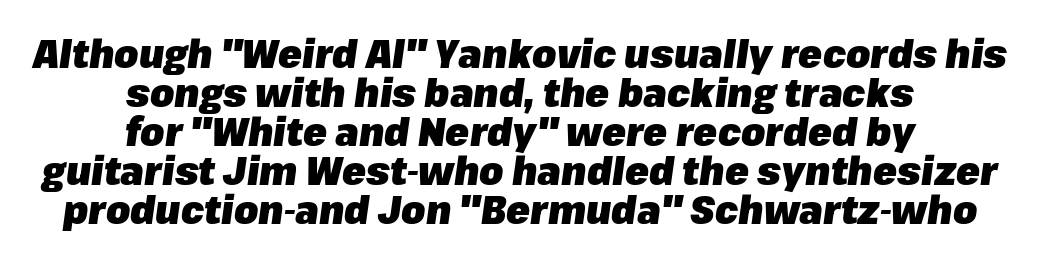
In CSS terms this would be text-align: center. Quick note: interline space is minimal. Notice how the stems are inclined rather than vertical — that's the hallmark of italics. Note the varied advance widths — an 'i' is clearly narrower than an 'm'.
